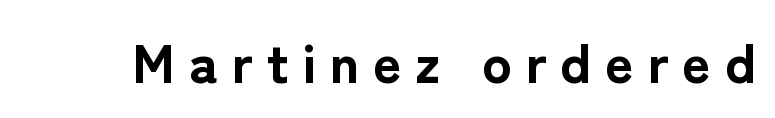
Q: Is the text bold? A: Yes.
Q: Is the text italic (slanted)? A: No, it is upright.
Q: Is the typeface a serif or a sans-serif typeface? A: Sans-serif.
Q: Is the text underlined? A: No.
Q: Is the spacing between letters normal or unusually wide? A: Unusually wide.
Q: Width (condensed, normal, or wide)? A: Normal.
Q: Stroke contrast? A: Low.
Q: x-height? A: Medium.
Q: Monospaced? A: No.
